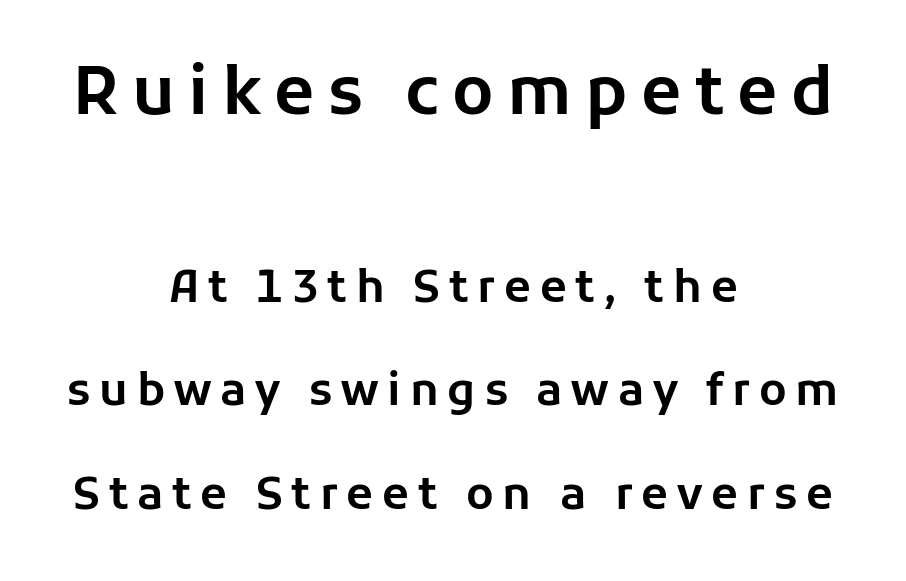
The image shows 66 px sans-serif type, upright; set centered, loose line spacing (2.35x), unusually wide letter spacing (+0.2 em), not underlined; the first (top) block is 1.5x larger; low stroke contrast and a medium x-height.
